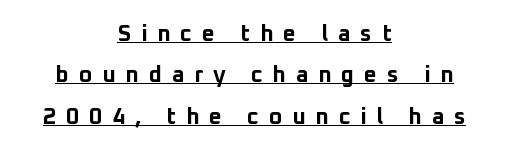
The image shows 23 px bold type, upright; set centered, line spacing 1.8x, unusually wide letter spacing (+0.42 em), underlined.
